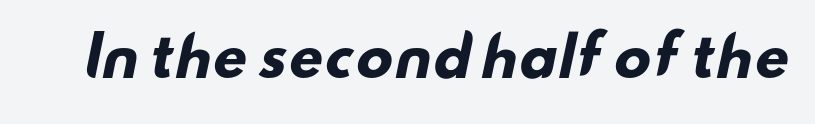
Q: Is the text bold? A: Yes.
Q: Is the typeface a serif or a sans-serif typeface? A: Sans-serif.
Q: Is the text underlined? A: No.
Q: Is the spacing between letters normal or unusually wide? A: Normal.
Q: Width (condensed, normal, or wide)? A: Wide.
Q: Stroke contrast? A: Low.
Q: x-height? A: Small.
Q: Monospaced? A: No.
